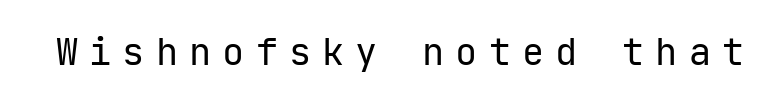
These lines were composed using upright roman letters. Plain, unruled lines of type. This sample has the even, mechanical cadence of fixed-width lettering. Serifs: no, the terminals of the letterforms are clean. Counters stay open thanks to moderate or lighter strokes. Observe the wide spacing: letters keep a clear distance from each other.
